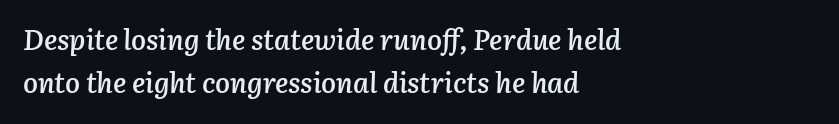
Q: Is the text bold? A: Semi-bold.
Q: Is the text italic (slanted)? A: Yes, it leans right by about 3 degrees.
Q: Is the text underlined? A: No.
Q: How is the paragraph aligned? A: Left-aligned.
Q: Is the spacing between letters normal or unusually wide? A: Normal.
Q: Is the spacing between lines tight, normal or loose? A: Normal.
Q: Width (condensed, normal, or wide)? A: Normal.
Q: Stroke contrast? A: Low.
Q: x-height? A: Medium.
Q: Monospaced? A: No.
